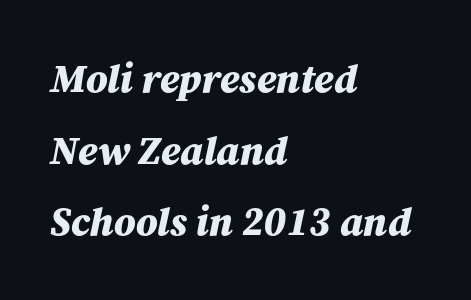
The letters advance in unequal steps, a hallmark of proportional type. Summary of weight: heavy, a full bold. Alignment: flush left. The specimen omits any rule beneath the text block's lines. What stands out about the letter spacing? Nothing — it is the standard amount.
